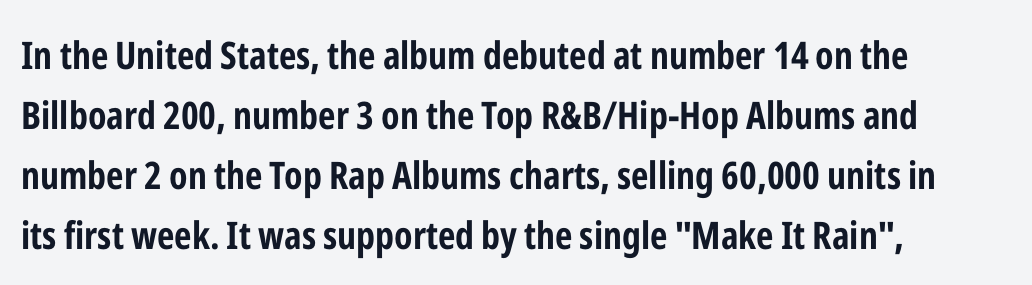
Q: Is the text bold? A: Yes.
Q: Is the text italic (slanted)? A: No, it is upright.
Q: Is the typeface a serif or a sans-serif typeface? A: Sans-serif.
Q: Is the text underlined? A: No.
Q: How is the paragraph aligned? A: Left-aligned.
Q: Is the spacing between letters normal or unusually wide? A: Normal.
Q: Is the spacing between lines tight, normal or loose? A: Normal.
Q: Width (condensed, normal, or wide)? A: Condensed.
Q: Stroke contrast? A: Low.
Q: x-height? A: Medium.
Q: Monospaced? A: No.
